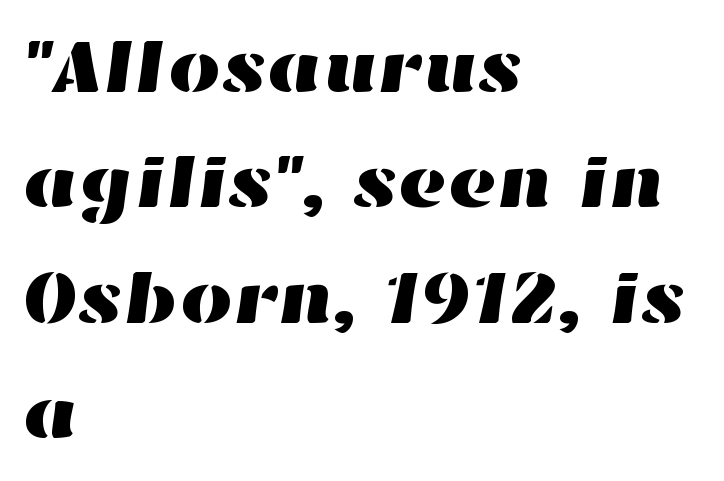
{"width": "wide", "stroke_contrast": "high", "x_height": "medium", "monospaced": "no", "underline": "no", "align": "left", "line_spacing": "normal", "line_spacing_ratio": 1.54, "letter_spacing": "normal", "letter_spacing_em": 0.0, "glyph_px": 75}
